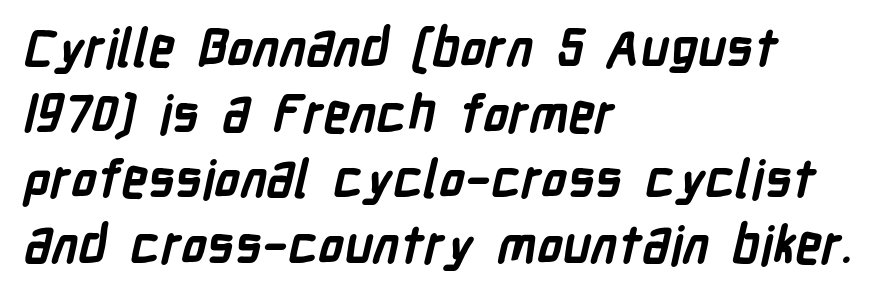
The image shows 52 px semibold, condensed sans-serif type; set left-aligned, normal line spacing (1.26x), normal letter spacing, not underlined; low stroke contrast and a medium x-height.
